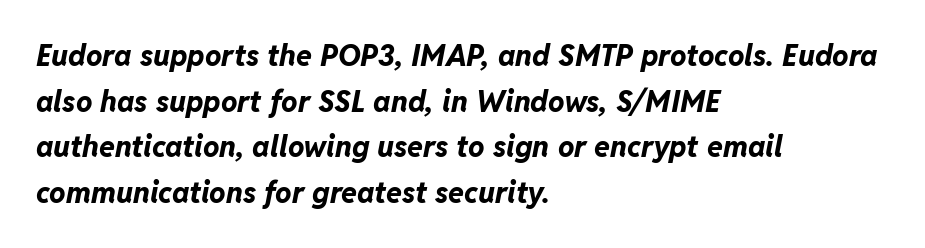
{"italic": "yes", "lean": "right", "slant_degrees": 11, "bold": "yes", "weight": "bold", "width": "normal", "stroke_contrast": "low", "x_height": "medium", "monospaced": "no", "underline": "no", "align": "left", "line_spacing": "normal", "line_spacing_ratio": 1.57, "letter_spacing": "normal", "letter_spacing_em": 0.0, "glyph_px": 29}
